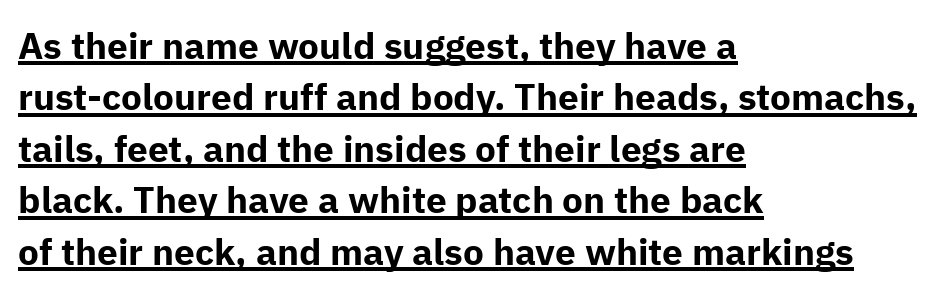
The image shows 37 px bold sans-serif type, upright; set left-aligned, normal line spacing (1.39x), normal letter spacing, underlined; low stroke contrast and a medium x-height.
